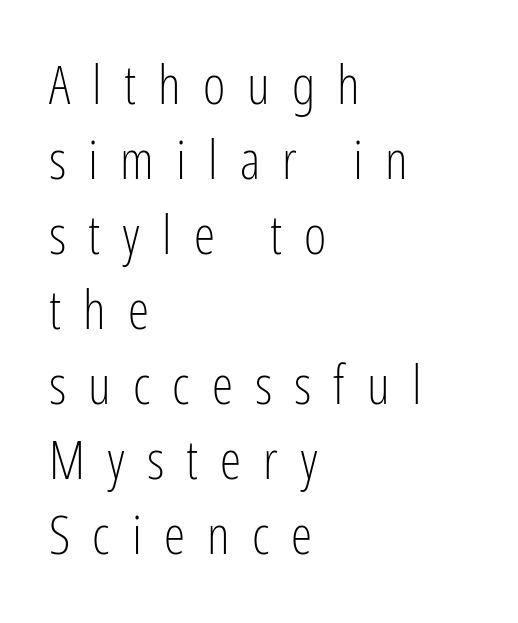
Ascenders rise straight up at ninety degrees. The passage shown is not underscored anywhere. This sample uses expanded letter spacing, leaving extra air between glyphs. Vertically, the passage feels balanced, rows spaced as you'd expect.
